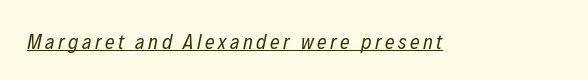
The image shows 21 px text type, italic (leaning right); set underlined.
